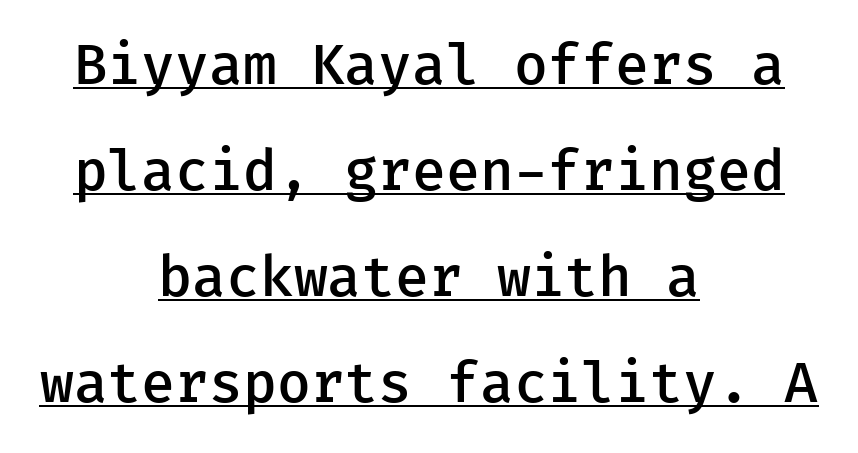
The image shows 55 px semibold sans-serif type, upright, monospaced; set centered, loose line spacing (1.93x), normal letter spacing, underlined; low stroke contrast and a medium x-height.
